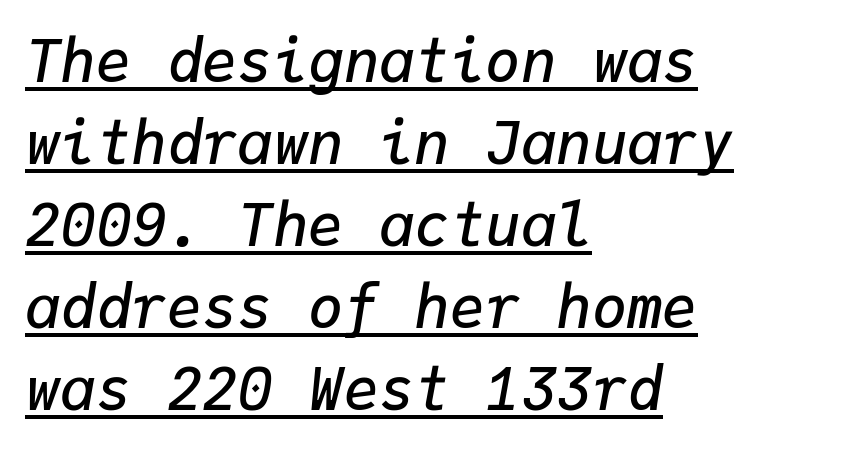
{"italic": "yes", "lean": "right", "slant_degrees": 9, "bold": "semi", "weight": "semibold", "width": "normal", "stroke_contrast": "low", "x_height": "medium", "monospaced": "yes", "underline": "yes", "align": "left", "line_spacing": "normal", "line_spacing_ratio": 1.39, "letter_spacing": "normal", "letter_spacing_em": 0.0, "glyph_px": 59}
